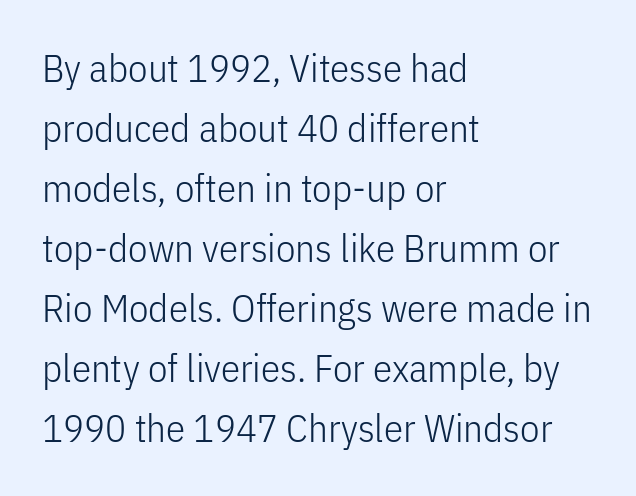
Each letter keeps its own natural width here, so spacing adapts to shape. Weight: not bold — regular or lighter. Is there much room between lines? A standard amount, neither cramped nor airy. Clear beneath every line of the passage. This sample uses plain, unmodified letter spacing. Posture: vertical.
